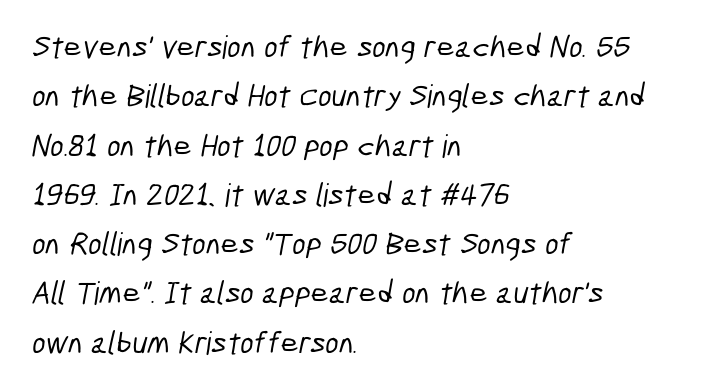
{"serif": "no", "width": "condensed", "stroke_contrast": "low", "x_height": "medium", "monospaced": "no", "underline": "no", "align": "left", "line_spacing": "normal", "line_spacing_ratio": 1.54, "letter_spacing": "normal", "letter_spacing_em": 0.0, "glyph_px": 32}
